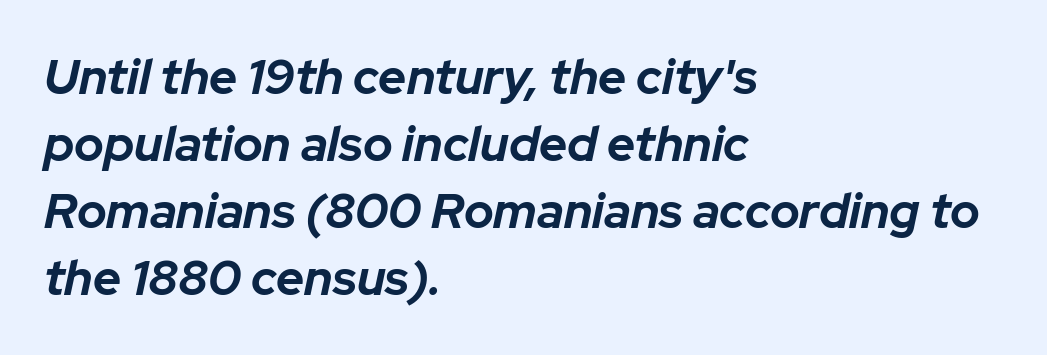
{"italic": "yes", "lean": "right", "slant_degrees": 12, "bold": "yes", "weight": "bold", "width": "normal", "stroke_contrast": "low", "x_height": "medium", "monospaced": "no", "underline": "no", "align": "left", "line_spacing": "normal", "line_spacing_ratio": 1.37, "letter_spacing": "normal", "letter_spacing_em": 0.0, "glyph_px": 49}
